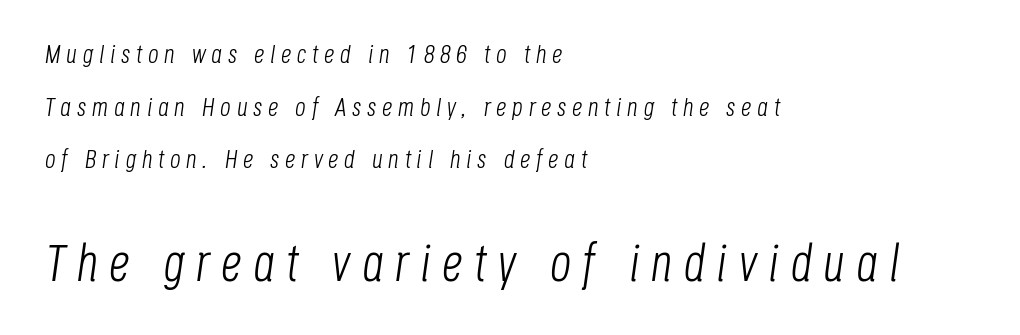
The image shows 52 px light, condensed type, italic (leaning right); set left-aligned, loose line spacing (2.02x), unusually wide letter spacing (+0.22 em), not underlined; the second (bottom) block is 2.0x larger; low stroke contrast and a large x-height.
